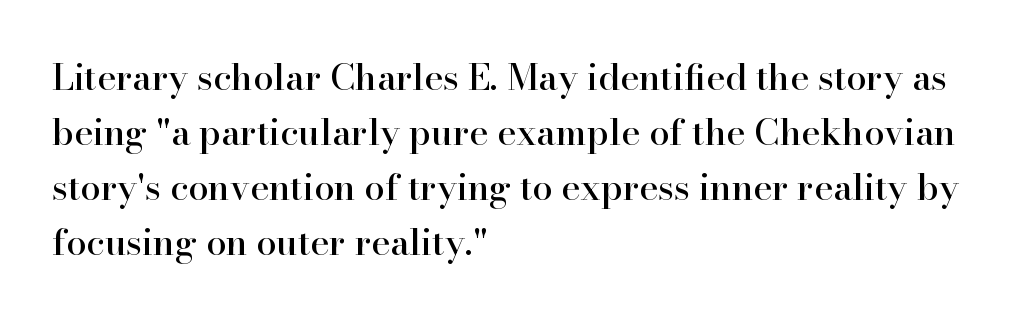
{"serif": "yes", "italic": "no", "width": "normal", "stroke_contrast": "high", "x_height": "small", "monospaced": "no", "underline": "no", "align": "left", "line_spacing": "normal", "line_spacing_ratio": 1.53, "letter_spacing": "normal", "letter_spacing_em": 0.0, "glyph_px": 36}
